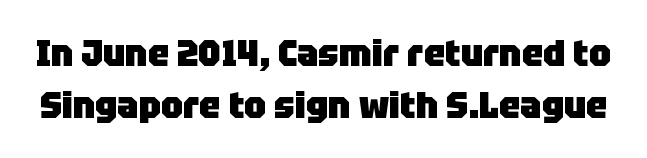
The image shows 38 px heavy sans-serif type, upright; set normal line spacing (1.36x), normal letter spacing, not underlined; low stroke contrast and a large x-height.
